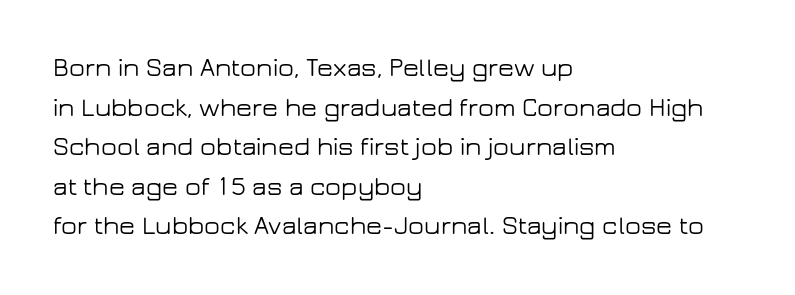
The image shows 26 px text type, upright; set left-aligned, normal line spacing (1.52x), normal letter spacing, not underlined.
